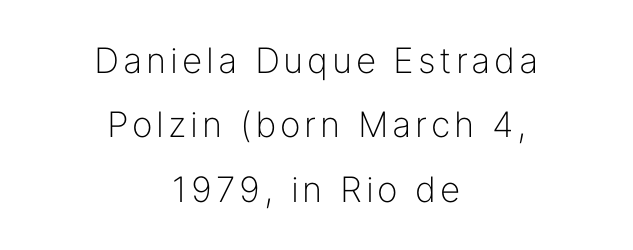
This reads as an unemphasized weight, regular at the heaviest. I'd call this a sans setting — the letters go barefoot. The space directly below the letters is spotless. A typesetter would call this proportional, since set widths differ per character.
